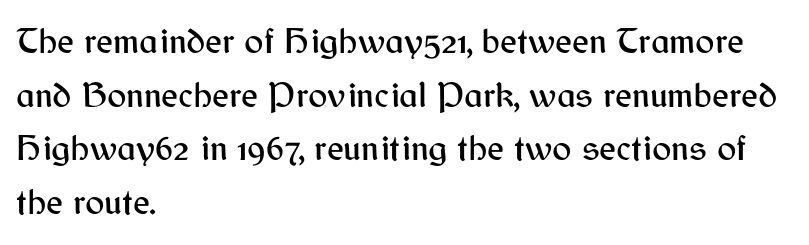
Q: Is the text italic (slanted)? A: No, it is upright.
Q: Is the typeface a serif or a sans-serif typeface? A: Sans-serif.
Q: Is the text underlined? A: No.
Q: How is the paragraph aligned? A: Left-aligned.
Q: Is the spacing between letters normal or unusually wide? A: Normal.
Q: Is the spacing between lines tight, normal or loose? A: Normal.
Q: Width (condensed, normal, or wide)? A: Normal.
Q: Stroke contrast? A: Medium.
Q: x-height? A: Medium.
Q: Monospaced? A: No.
